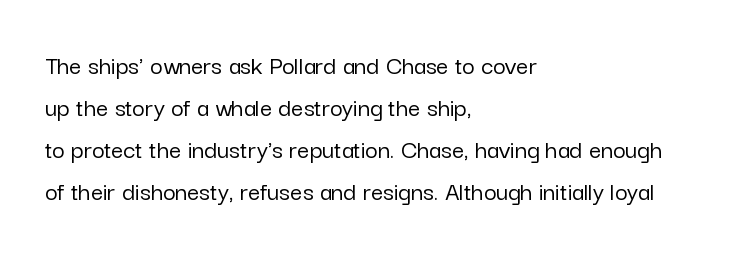
Q: Is the text italic (slanted)? A: No, it is upright.
Q: Is the text underlined? A: No.
Q: How is the paragraph aligned? A: Left-aligned.
Q: Is the spacing between letters normal or unusually wide? A: Normal.
Q: Is the spacing between lines tight, normal or loose? A: Normal.
